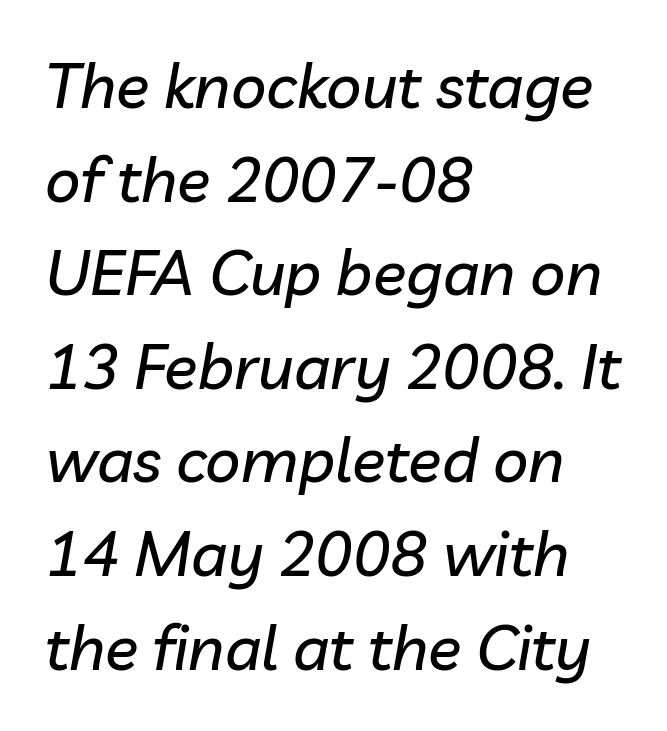
Q: Is the text italic (slanted)? A: Yes, it leans right by about 10 degrees.
Q: Is the text underlined? A: No.
Q: How is the paragraph aligned? A: Left-aligned.
Q: Is the spacing between letters normal or unusually wide? A: Normal.
Q: Is the spacing between lines tight, normal or loose? A: Normal.
Q: Width (condensed, normal, or wide)? A: Normal.
Q: Stroke contrast? A: Low.
Q: x-height? A: Medium.
Q: Monospaced? A: No.
